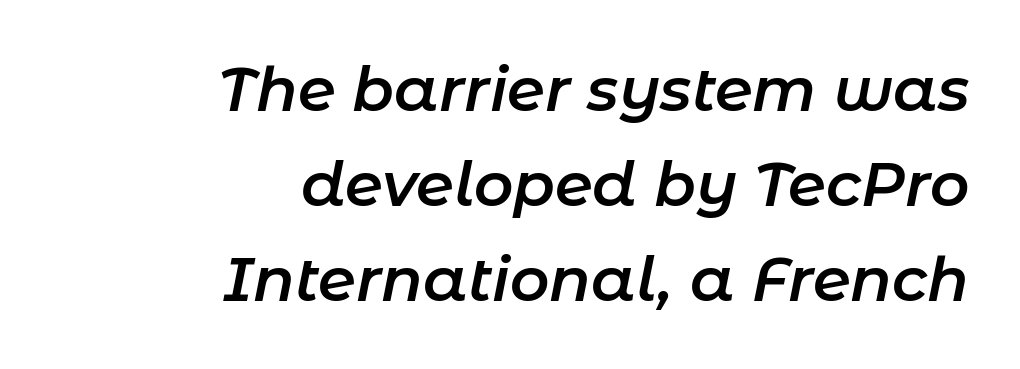
Q: Is the text bold? A: Semi-bold.
Q: Is the text italic (slanted)? A: Yes, it leans right by about 11 degrees.
Q: Is the text underlined? A: No.
Q: How is the paragraph aligned? A: Right-aligned.
Q: Is the spacing between letters normal or unusually wide? A: Normal.
Q: Is the spacing between lines tight, normal or loose? A: Normal.
Q: Width (condensed, normal, or wide)? A: Normal.
Q: Stroke contrast? A: Low.
Q: x-height? A: Medium.
Q: Monospaced? A: No.
